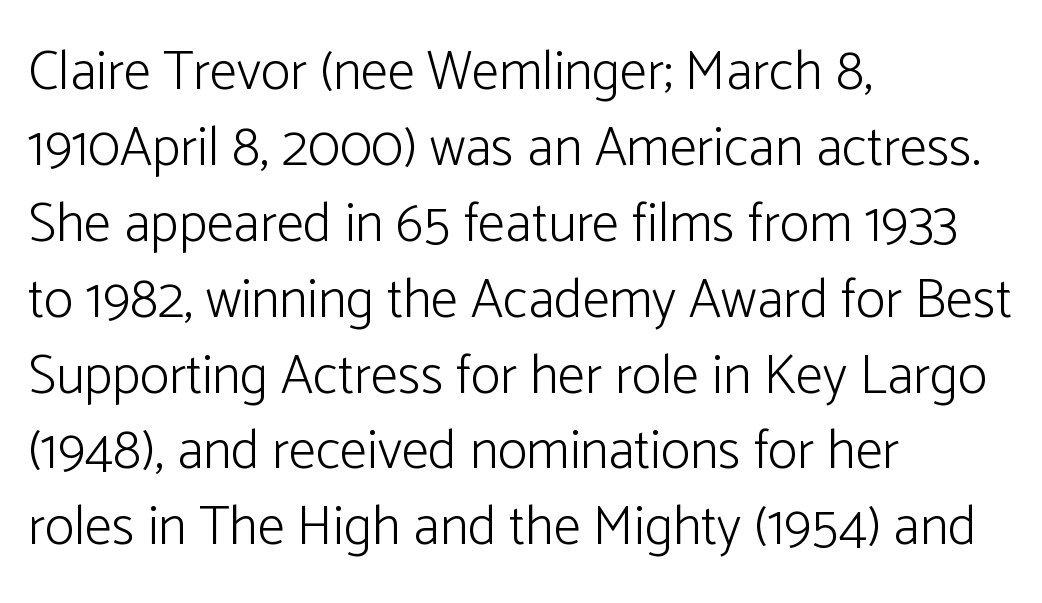
The image shows 55 px light sans-serif type, upright; set left-aligned, normal line spacing (1.38x), normal letter spacing, not underlined; low stroke contrast and a medium x-height.
